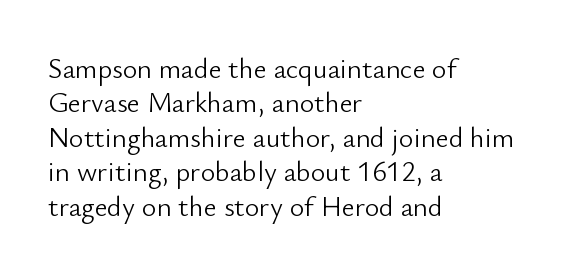
{"serif": "no", "italic": "no", "bold": "no", "weight": "light", "width": "normal", "stroke_contrast": "low", "x_height": "small", "monospaced": "no", "underline": "no", "align": "left", "line_spacing_ratio": 1.23, "letter_spacing": "normal", "letter_spacing_em": 0.0, "glyph_px": 28}
